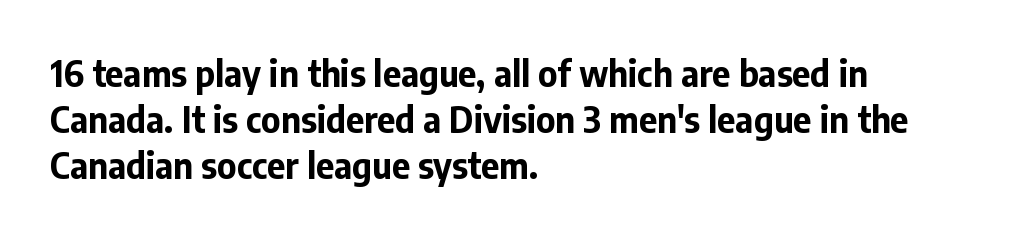
{"serif": "no", "italic": "no", "bold": "yes", "weight": "bold", "width": "normal", "stroke_contrast": "low", "x_height": "medium", "monospaced": "no", "underline": "no", "align": "left", "line_spacing": "normal", "line_spacing_ratio": 1.31, "letter_spacing": "normal", "letter_spacing_em": 0.0, "glyph_px": 35}
